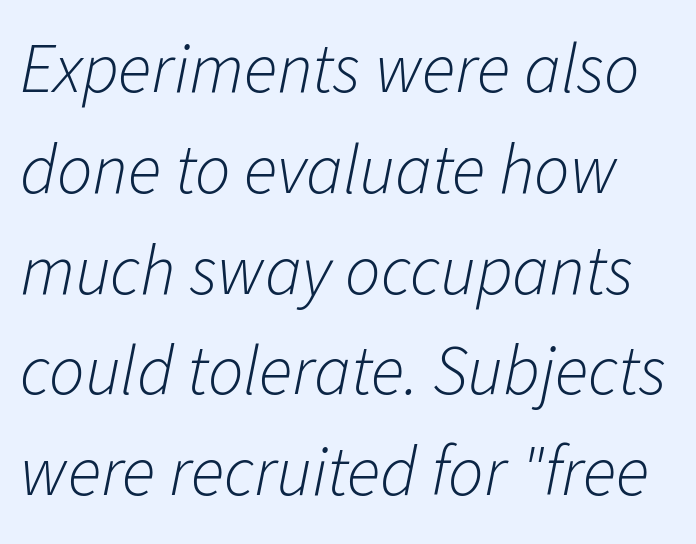
The letters advance in unequal steps, a hallmark of proportional type. Does the leading feel generous? No, just average. Each word holds together tightly as a unit, with standard inter-letter gaps. Compared with a typical body face, this is equally light or lighter still. The strip under each line holds only bare page. This is oblique type, the kind used for emphasis or titles.
